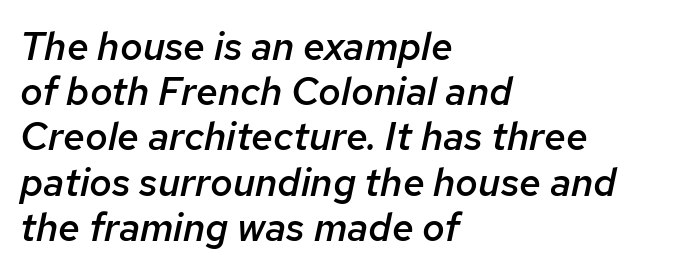
{"italic": "yes", "lean": "right", "slant_degrees": 12, "bold": "semi", "weight": "semibold", "width": "normal", "stroke_contrast": "low", "x_height": "medium", "monospaced": "no", "underline": "no", "align": "left", "line_spacing_ratio": 1.16, "letter_spacing": "normal", "letter_spacing_em": 0.0, "glyph_px": 39}
